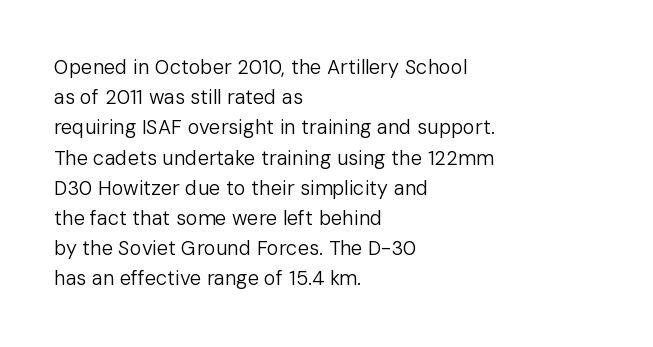
{"italic": "no", "bold": "no", "underline": "no", "align": "left", "line_spacing": "normal", "line_spacing_ratio": 1.51, "letter_spacing": "normal", "letter_spacing_em": 0.0, "glyph_px": 20}
